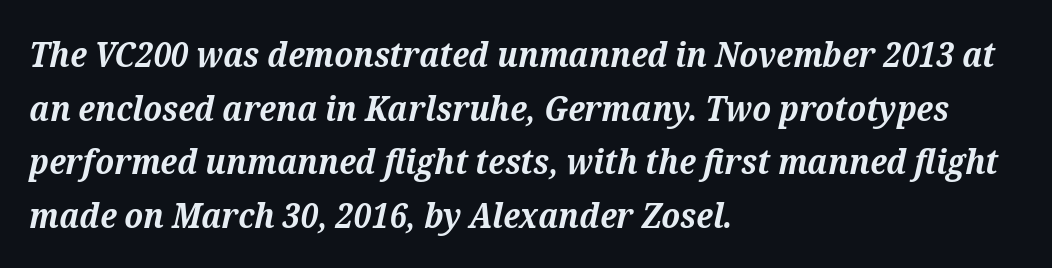
Q: Is the text bold? A: Yes.
Q: Is the text italic (slanted)? A: Yes, it leans right by about 12 degrees.
Q: Is the typeface a serif or a sans-serif typeface? A: Serif.
Q: Is the text underlined? A: No.
Q: How is the paragraph aligned? A: Left-aligned.
Q: Is the spacing between letters normal or unusually wide? A: Normal.
Q: Is the spacing between lines tight, normal or loose? A: Normal.
Q: Width (condensed, normal, or wide)? A: Normal.
Q: Stroke contrast? A: Medium.
Q: x-height? A: Medium.
Q: Monospaced? A: No.
